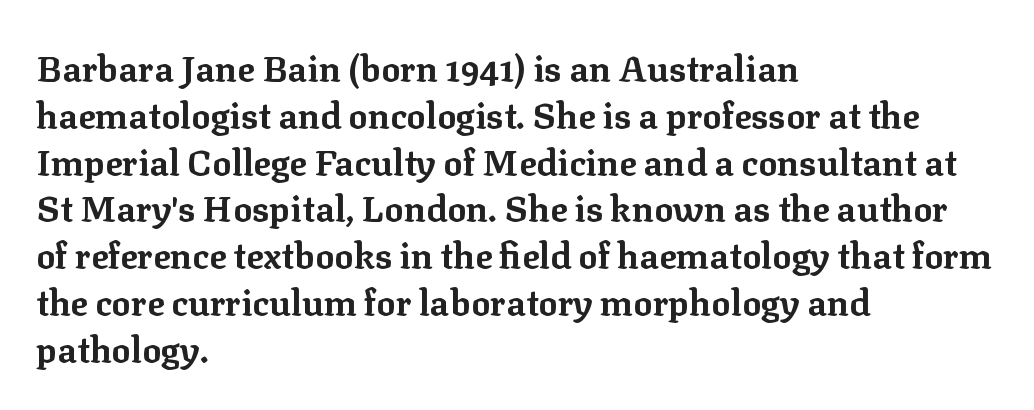
Q: Is the text bold? A: Yes.
Q: Is the text italic (slanted)? A: No, it is upright.
Q: Is the typeface a serif or a sans-serif typeface? A: Serif.
Q: Is the text underlined? A: No.
Q: How is the paragraph aligned? A: Left-aligned.
Q: Is the spacing between letters normal or unusually wide? A: Normal.
Q: Is the spacing between lines tight, normal or loose? A: Normal.
Q: Width (condensed, normal, or wide)? A: Normal.
Q: Stroke contrast? A: Low.
Q: x-height? A: Medium.
Q: Monospaced? A: No.
